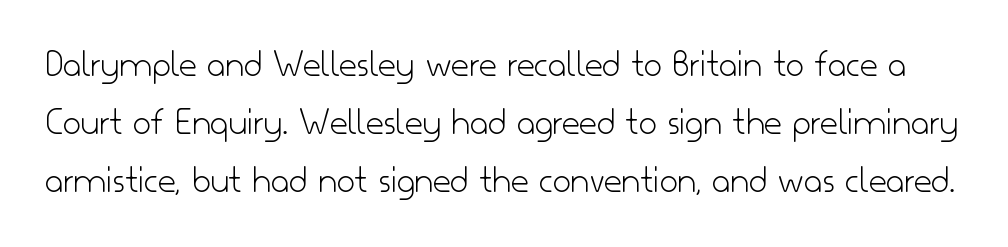
The image shows 39 px light sans-serif type, upright; set normal line spacing (1.49x), normal letter spacing, not underlined; low stroke contrast and a small x-height.
